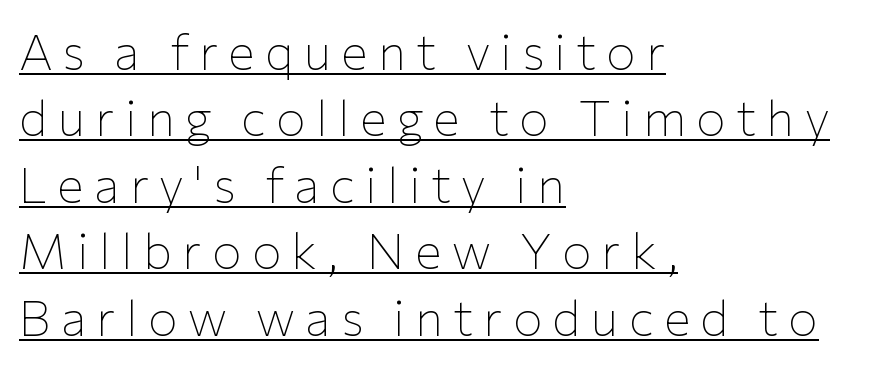
{"serif": "no", "italic": "no", "bold": "no", "weight": "thin", "width": "normal", "stroke_contrast": "low", "x_height": "medium", "monospaced": "no", "underline": "yes", "align": "left", "line_spacing": "normal", "line_spacing_ratio": 1.33, "letter_spacing": "wide", "letter_spacing_em": 0.2, "glyph_px": 50}
